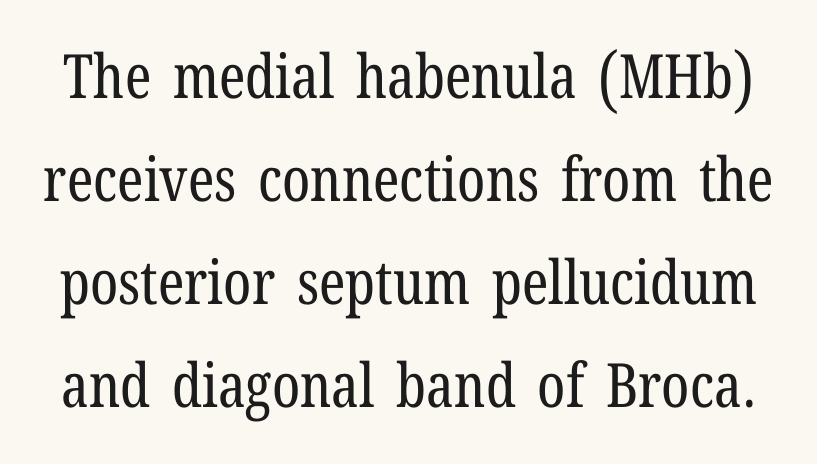
The passage shown is not underscored anywhere. In terms of letterform style, serifs are clearly present. Is this a fixed-width face? No — the glyphs have proportional, varying widths. The passage shown is not bold in any degree. The tracking reads as untouched default to a designer's eye. Honestly, the row spacing looks completely unremarkable.
